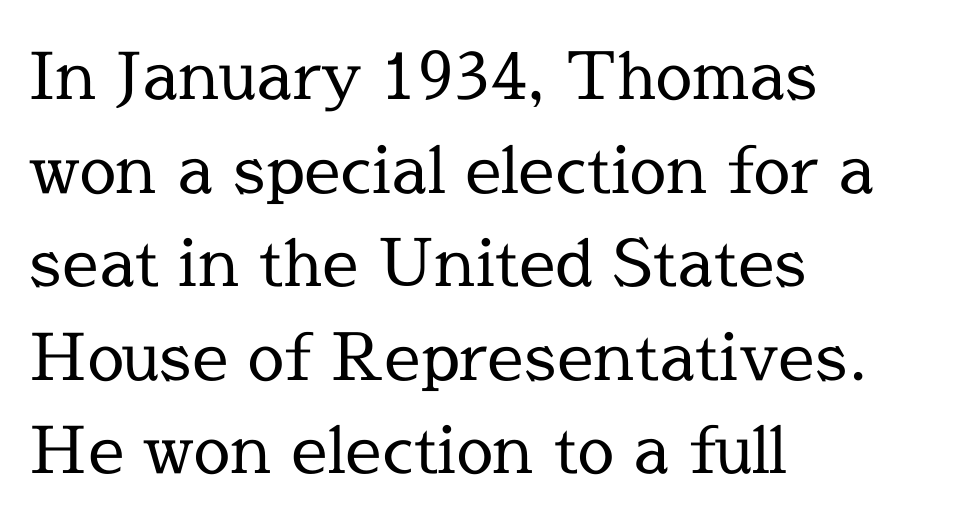
Q: Is the text bold? A: No.
Q: Is the text italic (slanted)? A: No, it is upright.
Q: Is the typeface a serif or a sans-serif typeface? A: Serif.
Q: Is the text underlined? A: No.
Q: How is the paragraph aligned? A: Left-aligned.
Q: Is the spacing between letters normal or unusually wide? A: Normal.
Q: Is the spacing between lines tight, normal or loose? A: Normal.
Q: Width (condensed, normal, or wide)? A: Normal.
Q: x-height? A: Medium.
Q: Monospaced? A: No.
